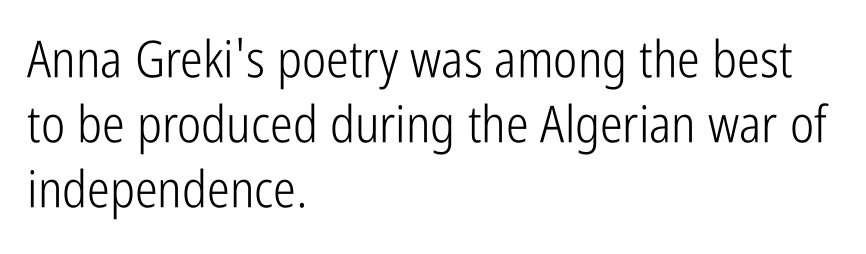
Q: Is the text bold? A: No.
Q: Is the text italic (slanted)? A: No, it is upright.
Q: Is the typeface a serif or a sans-serif typeface? A: Sans-serif.
Q: Is the text underlined? A: No.
Q: How is the paragraph aligned? A: Left-aligned.
Q: Is the spacing between letters normal or unusually wide? A: Normal.
Q: Is the spacing between lines tight, normal or loose? A: Normal.
Q: Width (condensed, normal, or wide)? A: Condensed.
Q: Stroke contrast? A: Low.
Q: x-height? A: Medium.
Q: Monospaced? A: No.
